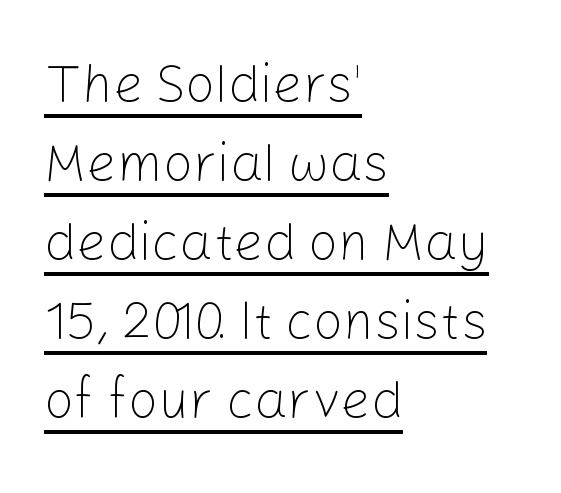
A quiet, ordinary-to-light weight characterises the typeface. Line starts are locked; line ends wander. The characters display no serif detailing; their extremities are plain. The rendering uses natural spacing where letterforms have individual widths. Descenders here cross a horizontal rule under the line.
